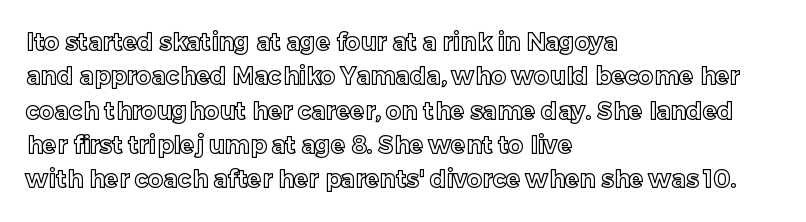
{"italic": "no", "underline": "no", "align": "left", "line_spacing": "normal", "line_spacing_ratio": 1.43, "letter_spacing": "normal", "letter_spacing_em": 0.0, "glyph_px": 24}
